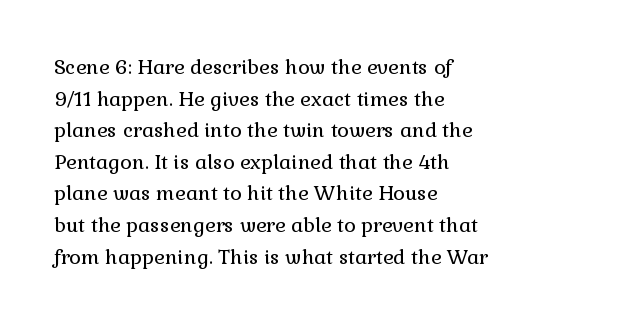
Q: Is the text bold? A: No.
Q: Is the text italic (slanted)? A: No, it is upright.
Q: Is the text underlined? A: No.
Q: How is the paragraph aligned? A: Left-aligned.
Q: Is the spacing between letters normal or unusually wide? A: Normal.
Q: Is the spacing between lines tight, normal or loose? A: Normal.
